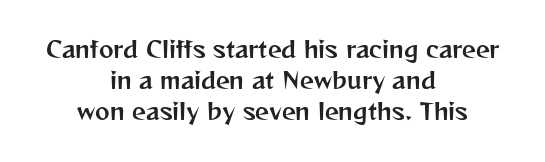
Q: Is the text italic (slanted)? A: No, it is upright.
Q: Is the text underlined? A: No.
Q: How is the paragraph aligned? A: Centered.
Q: Is the spacing between letters normal or unusually wide? A: Normal.
Q: Is the spacing between lines tight, normal or loose? A: Normal.
